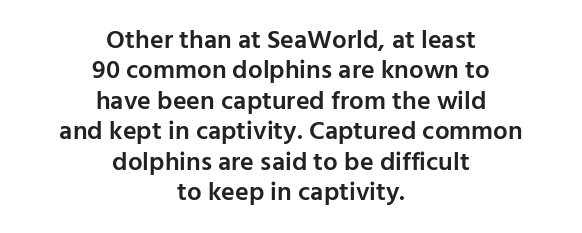
The image shows 26 px text type, upright; set centered, line spacing 1.17x, normal letter spacing, not underlined.
